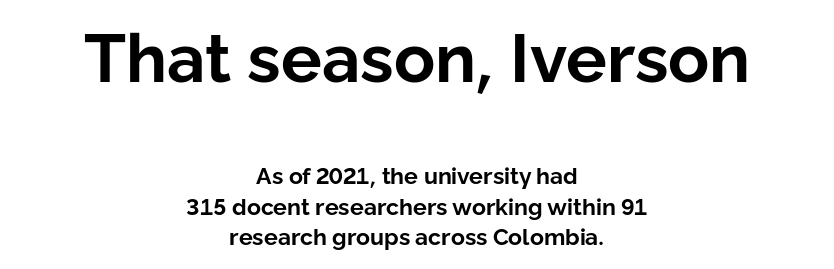
{"serif": "no", "italic": "no", "bold": "yes", "weight": "bold", "width": "normal", "stroke_contrast": "low", "x_height": "medium", "monospaced": "no", "underline": "no", "align": "center", "line_spacing": "normal", "line_spacing_ratio": 1.31, "letter_spacing": "normal", "letter_spacing_em": 0.0, "larger_block": "first", "size_ratio": 2.96, "glyph_px": 68}
